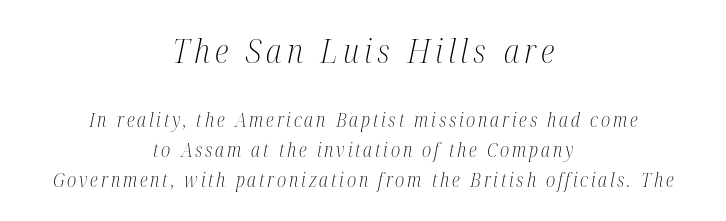
Q: Is the text bold? A: No.
Q: Is the text italic (slanted)? A: Yes, it leans right by about 12 degrees.
Q: Is the typeface a serif or a sans-serif typeface? A: Serif.
Q: Is the text underlined? A: No.
Q: How is the paragraph aligned? A: Centered.
Q: Is the spacing between lines tight, normal or loose? A: Normal.
Q: Which block of text is set in a larger size, the first (top) or the second (bottom)? A: The first (top) one.
Q: Width (condensed, normal, or wide)? A: Condensed.
Q: Stroke contrast? A: Medium.
Q: x-height? A: Medium.
Q: Monospaced? A: No.
